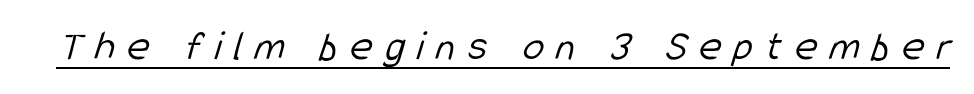
Q: Is the text bold? A: No.
Q: Is the typeface a serif or a sans-serif typeface? A: Sans-serif.
Q: Is the text underlined? A: Yes.
Q: Is the spacing between letters normal or unusually wide? A: Unusually wide.
Q: Width (condensed, normal, or wide)? A: Condensed.
Q: Stroke contrast? A: Low.
Q: x-height? A: Medium.
Q: Monospaced? A: No.
